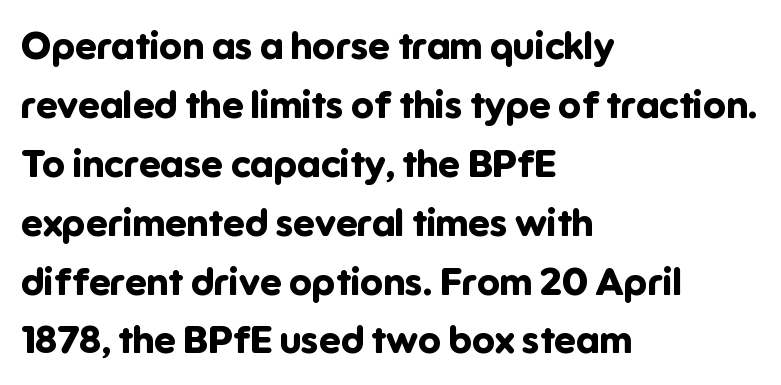
Q: Is the text bold? A: Yes.
Q: Is the text italic (slanted)? A: No, it is upright.
Q: Is the typeface a serif or a sans-serif typeface? A: Sans-serif.
Q: Is the text underlined? A: No.
Q: How is the paragraph aligned? A: Left-aligned.
Q: Is the spacing between letters normal or unusually wide? A: Normal.
Q: Is the spacing between lines tight, normal or loose? A: Normal.
Q: Width (condensed, normal, or wide)? A: Normal.
Q: Stroke contrast? A: Low.
Q: x-height? A: Medium.
Q: Monospaced? A: No.
